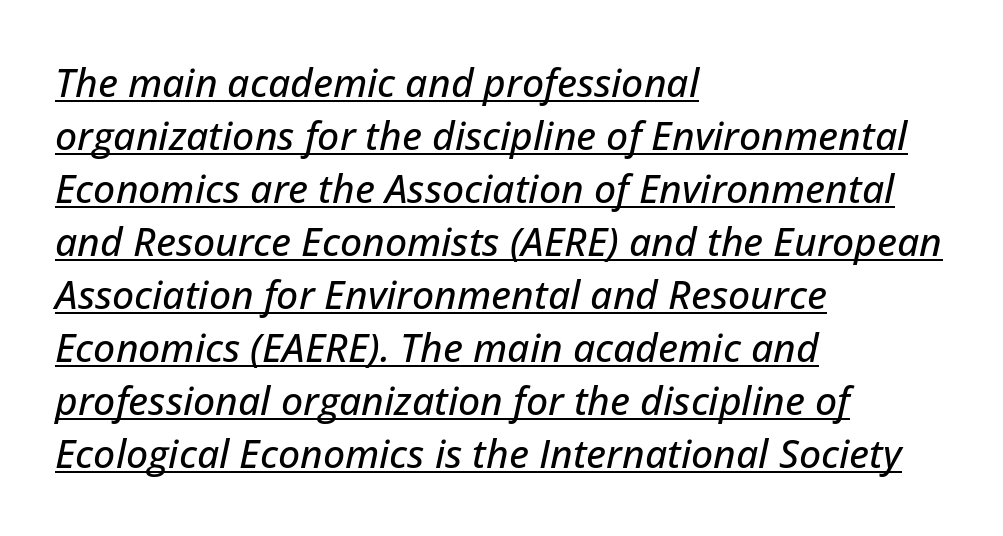
The lettering is marked with a stroke running underneath it. You can tell it's italic because the verticals aren't actually vertical. If you measured baseline to baseline, you'd find a middling distance. If you drew a ruler down the left edge, every line would touch it. Note the varied advance widths — an 'i' is clearly narrower than an 'm'.
